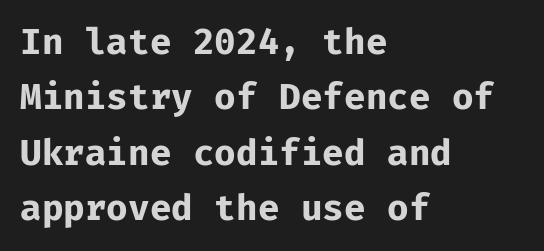
Q: Is the text bold? A: Yes.
Q: Is the text italic (slanted)? A: No, it is upright.
Q: Is the typeface a serif or a sans-serif typeface? A: Sans-serif.
Q: Is the text underlined? A: No.
Q: How is the paragraph aligned? A: Left-aligned.
Q: Is the spacing between letters normal or unusually wide? A: Normal.
Q: Is the spacing between lines tight, normal or loose? A: Normal.
Q: Width (condensed, normal, or wide)? A: Normal.
Q: Stroke contrast? A: Low.
Q: x-height? A: Medium.
Q: Monospaced? A: Yes.
